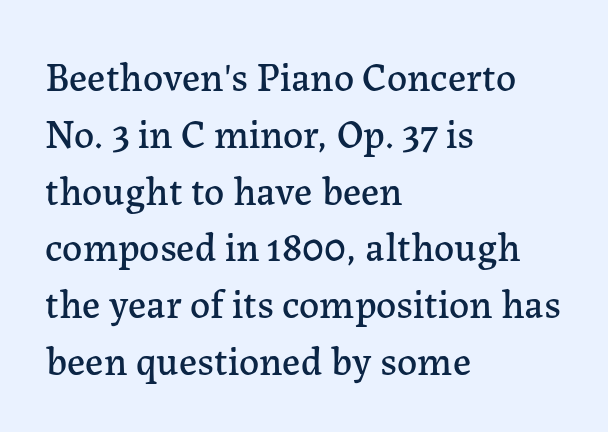
The image shows 40 px serif type, upright; set left-aligned, normal line spacing (1.42x), normal letter spacing, not underlined; low stroke contrast and a medium x-height.
